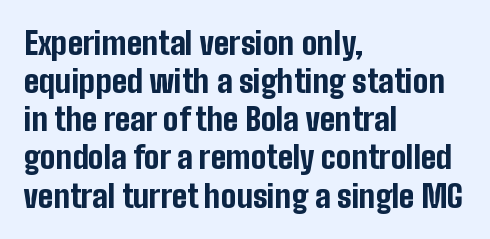
Q: Is the text bold? A: Yes.
Q: Is the text italic (slanted)? A: No, it is upright.
Q: Is the typeface a serif or a sans-serif typeface? A: Sans-serif.
Q: Is the text underlined? A: No.
Q: How is the paragraph aligned? A: Left-aligned.
Q: Is the spacing between letters normal or unusually wide? A: Normal.
Q: Width (condensed, normal, or wide)? A: Condensed.
Q: Stroke contrast? A: Low.
Q: x-height? A: Medium.
Q: Monospaced? A: No.
